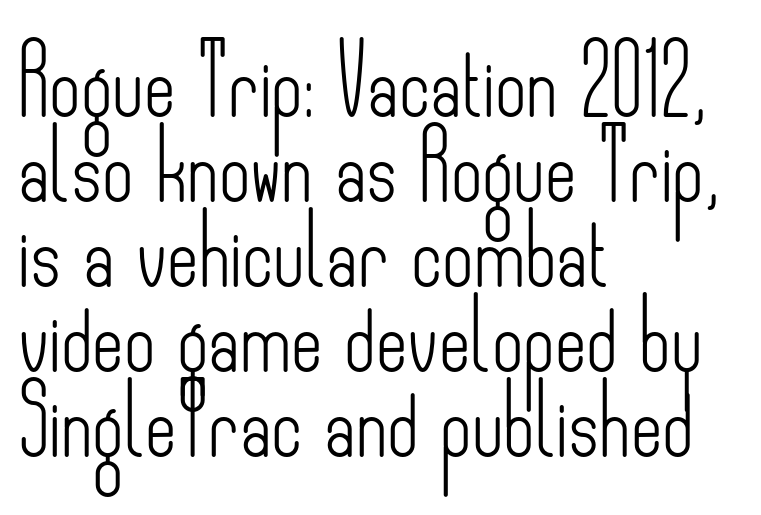
The image shows 68 px light, condensed sans-serif type, upright; set left-aligned, normal line spacing (1.25x), normal letter spacing, not underlined; low stroke contrast and a small x-height.
